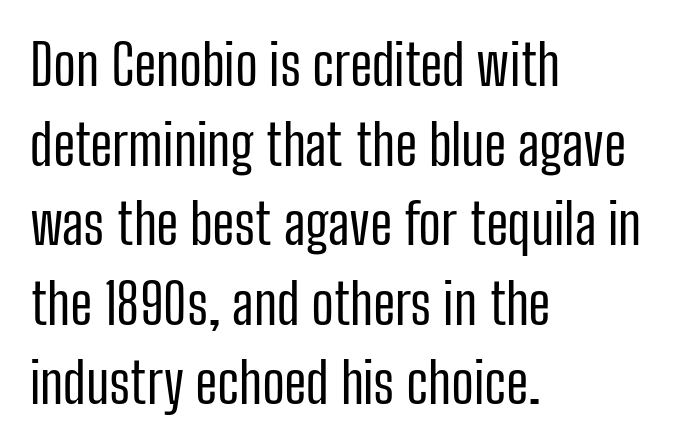
Stems here are at most as thick as an everyday book face. Observe the absence of serifs on each vertical stroke in this sample. The rendering uses a moderate line-height, typical for paragraphs. Look at the tracking — it's just the regular setting, nothing added.
